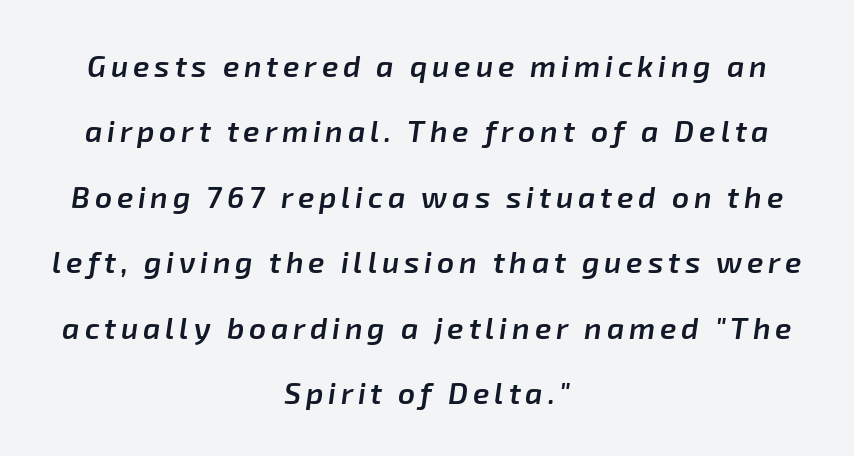
Q: Is the text bold? A: Semi-bold.
Q: Is the text italic (slanted)? A: Yes, it leans right by about 8 degrees.
Q: Is the text underlined? A: No.
Q: How is the paragraph aligned? A: Centered.
Q: Is the spacing between lines tight, normal or loose? A: Loose.
Q: Width (condensed, normal, or wide)? A: Normal.
Q: Stroke contrast? A: Low.
Q: x-height? A: Medium.
Q: Monospaced? A: No.
